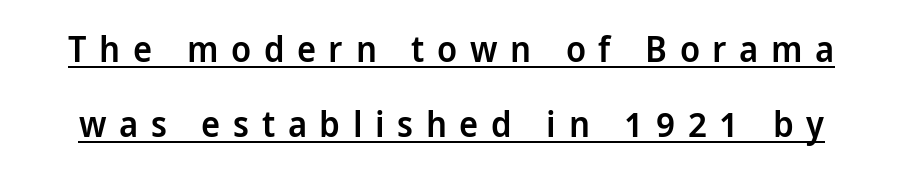
Q: Is the text bold? A: Semi-bold.
Q: Is the text italic (slanted)? A: No, it is upright.
Q: Is the typeface a serif or a sans-serif typeface? A: Sans-serif.
Q: Is the text underlined? A: Yes.
Q: Is the spacing between letters normal or unusually wide? A: Unusually wide.
Q: Is the spacing between lines tight, normal or loose? A: Loose.
Q: Width (condensed, normal, or wide)? A: Normal.
Q: Stroke contrast? A: Low.
Q: x-height? A: Medium.
Q: Monospaced? A: No.
